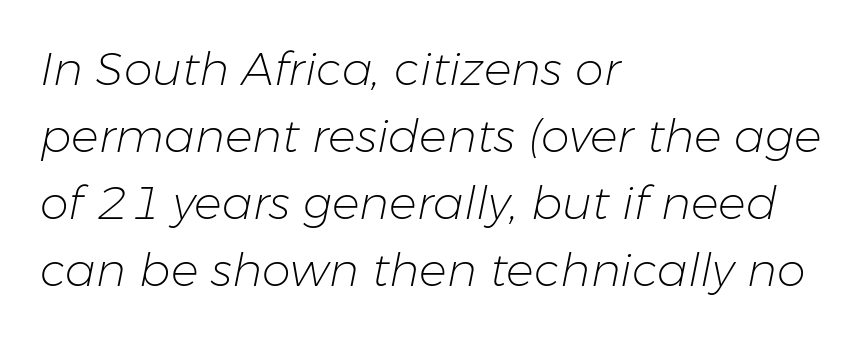
The image shows 46 px light type, italic (leaning right); set left-aligned, normal line spacing (1.46x), normal letter spacing, not underlined; low stroke contrast and a medium x-height.
